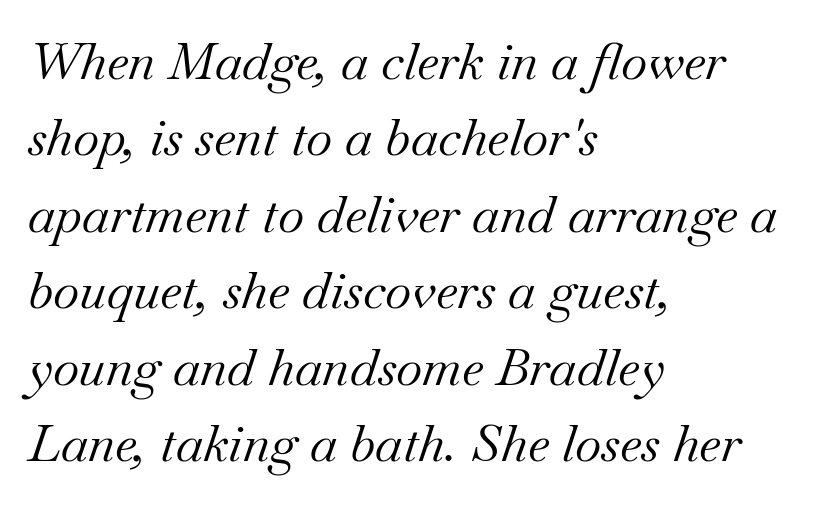
The image shows 51 px regular-weight serif type, italic (leaning right); set left-aligned, normal line spacing (1.5x), normal letter spacing, not underlined; medium stroke contrast and a small x-height.
